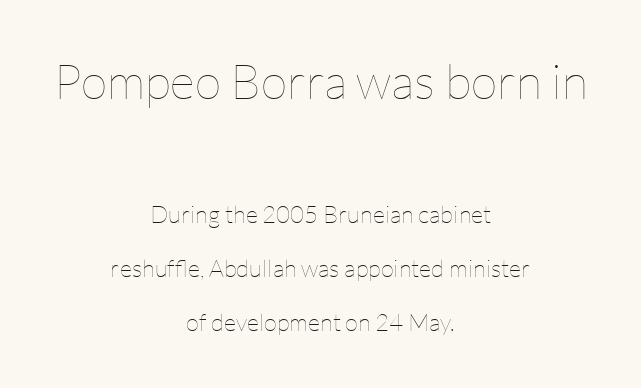
Reading top to bottom, the characters get smaller at the block break. Summary of vertical rhythm: relaxed, with wide interline spacing. Do the characters align in a grid? No, the font is proportional. The font's upright variant was chosen for this text. Is the letter spacing exaggerated? No — it looks like the ordinary default.
